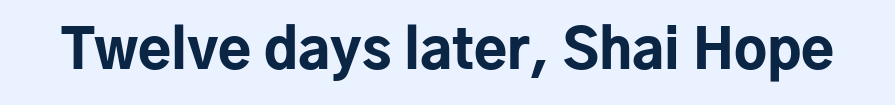
{"serif": "no", "italic": "no", "bold": "yes", "weight": "bold", "width": "normal", "stroke_contrast": "low", "x_height": "medium", "monospaced": "no", "underline": "no", "letter_spacing": "normal", "letter_spacing_em": 0.0, "glyph_px": 54}
